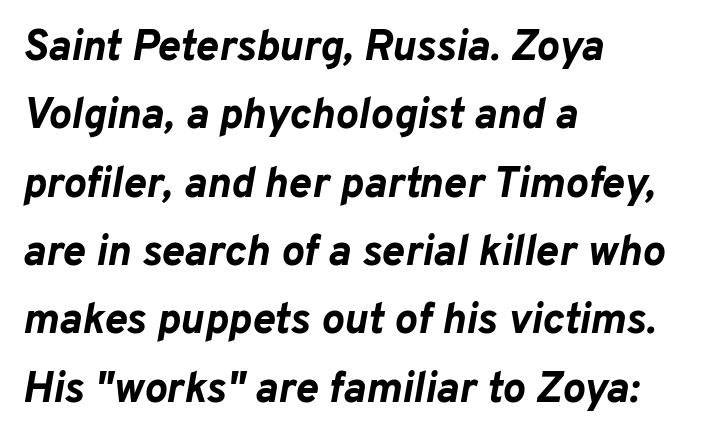
{"italic": "yes", "lean": "right", "slant_degrees": 10, "bold": "yes", "weight": "bold", "width": "normal", "stroke_contrast": "low", "x_height": "medium", "monospaced": "no", "underline": "no", "align": "left", "line_spacing": "normal", "line_spacing_ratio": 1.59, "letter_spacing": "normal", "letter_spacing_em": 0.0, "glyph_px": 43}
